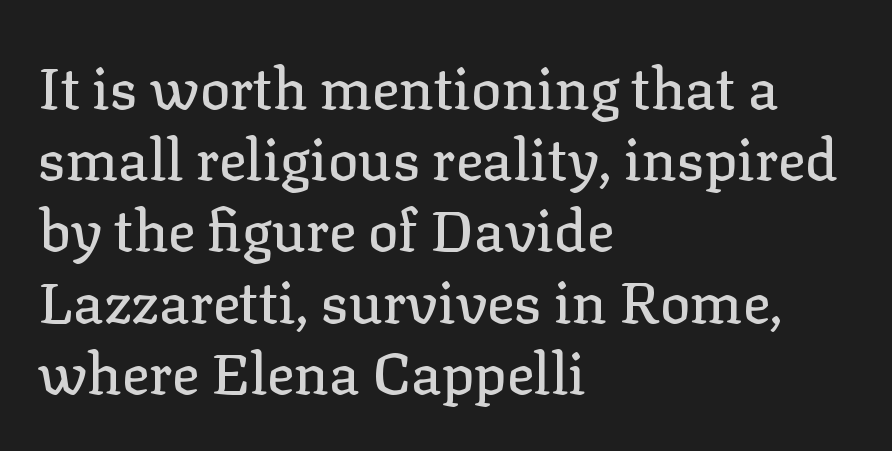
Every row of glyphs begins at an identical x-position on the left. This sample keeps an unexceptional amount of space between lines. These lines are rendered in a variable-pitch font. Every character sits straight up, as roman type does.
